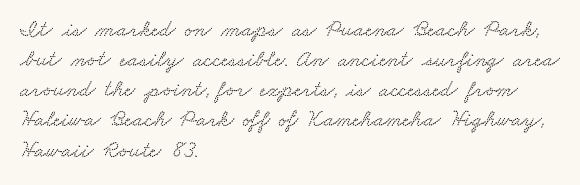
{"underline": "no", "align": "left", "line_spacing": "normal", "line_spacing_ratio": 1.31, "letter_spacing": "normal", "letter_spacing_em": 0.0, "glyph_px": 23}
